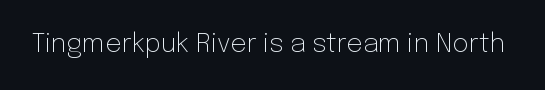
A roman cut, with each character standing at attention. Decoration check: the copy has no underline. The gaps between neighbouring characters are ordinary and unremarkable. Bold? No — there's no thickening of the strokes.
